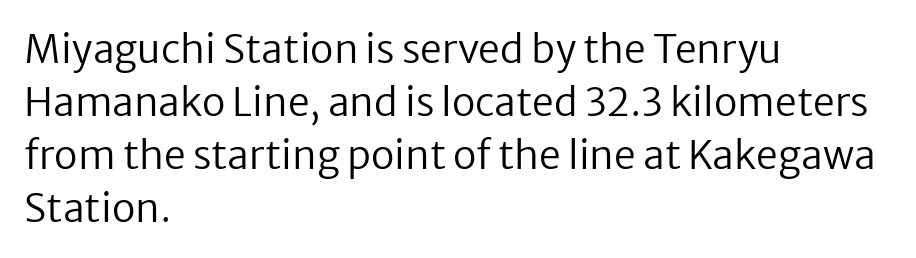
Nobody touched the tracking dial on this one. Ascenders rise straight up at ninety degrees. The typeface has the unassuming heft of standard copy or less. Reading down the column, the eye jumps a familiar distance to each next line. Spacing verdict: proportional, widths tailored to each character.
